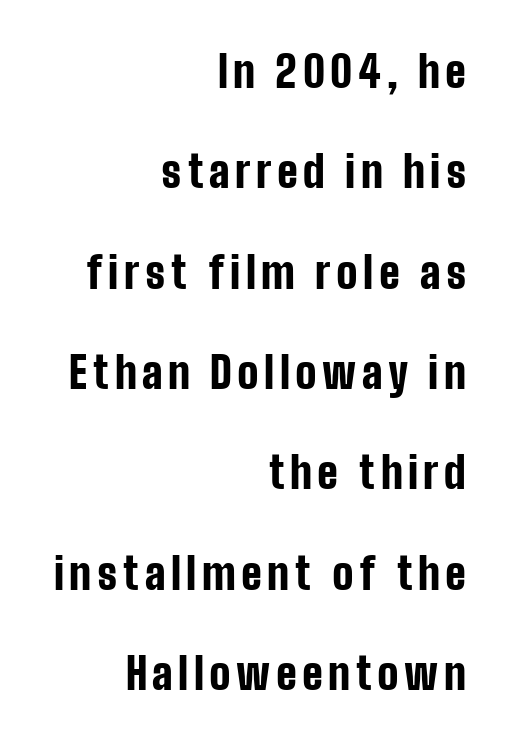
{"serif": "no", "italic": "no", "bold": "yes", "weight": "bold", "width": "condensed", "stroke_contrast": "low", "x_height": "medium", "monospaced": "no", "underline": "no", "align": "right", "line_spacing": "loose", "line_spacing_ratio": 2.28, "glyph_px": 44}
